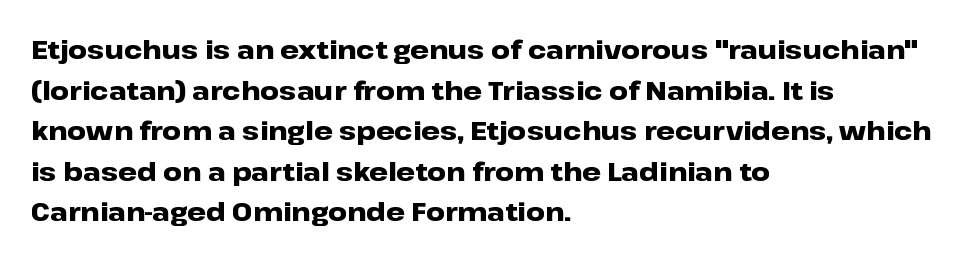
Q: Is the text bold? A: Yes.
Q: Is the text italic (slanted)? A: No, it is upright.
Q: Is the text underlined? A: No.
Q: How is the paragraph aligned? A: Left-aligned.
Q: Is the spacing between letters normal or unusually wide? A: Normal.
Q: Is the spacing between lines tight, normal or loose? A: Normal.
